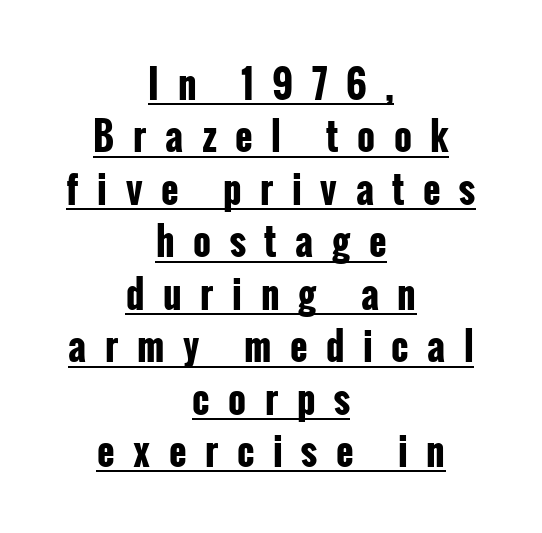
The image shows 38 px bold, condensed sans-serif type, upright; set centered, normal line spacing (1.38x), unusually wide letter spacing (+0.49 em), underlined; low stroke contrast and a medium x-height.
